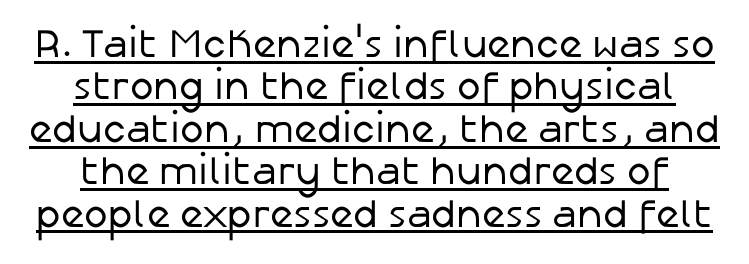
Each word holds together tightly as a unit, with standard inter-letter gaps. Honestly, the underline is the first thing you notice here. The leading is snug, giving the passage a crowded texture. The letters advance in unequal steps, a hallmark of proportional type. Stroke thickness stays within the range of a standard reading face or lighter. Note: no serifs on the glyphs.
